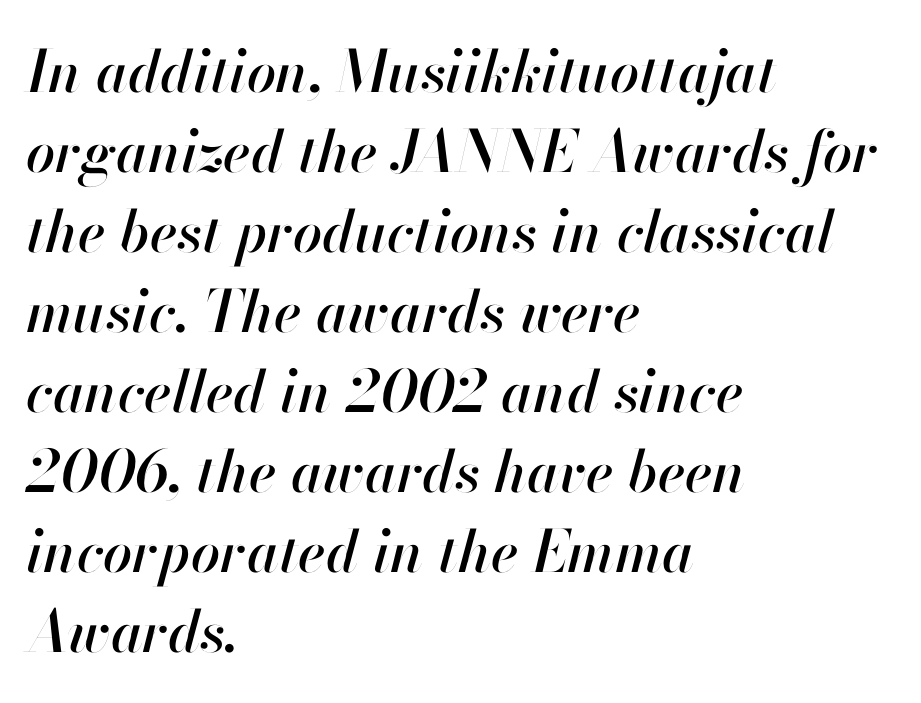
The image shows 58 px text type, italic (leaning right); set left-aligned, normal line spacing (1.38x), normal letter spacing, not underlined; high stroke contrast and a small x-height.
